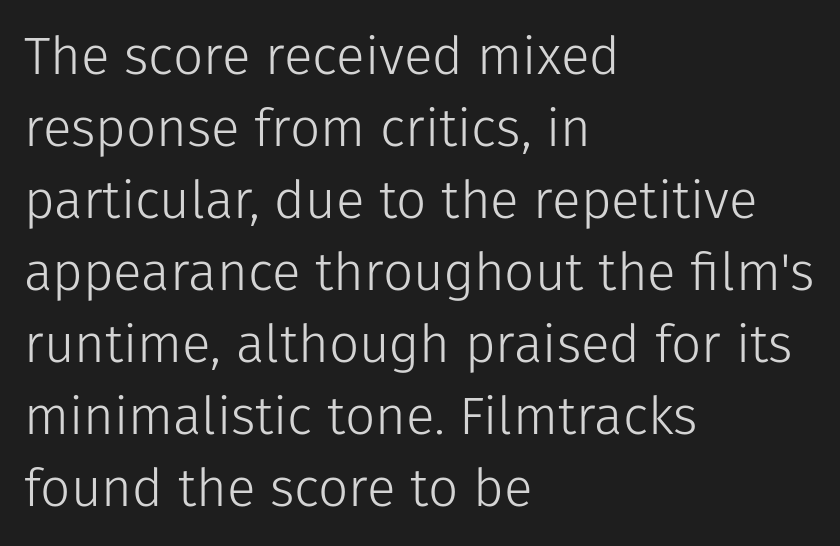
Q: Is the text bold? A: No.
Q: Is the text italic (slanted)? A: No, it is upright.
Q: Is the typeface a serif or a sans-serif typeface? A: Sans-serif.
Q: Is the text underlined? A: No.
Q: How is the paragraph aligned? A: Left-aligned.
Q: Is the spacing between letters normal or unusually wide? A: Normal.
Q: Is the spacing between lines tight, normal or loose? A: Normal.
Q: Width (condensed, normal, or wide)? A: Normal.
Q: Stroke contrast? A: Low.
Q: x-height? A: Medium.
Q: Monospaced? A: No.
